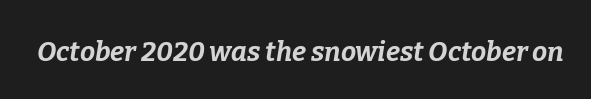
Q: Is the text bold? A: Yes.
Q: Is the text italic (slanted)? A: Yes, it leans right by about 9 degrees.
Q: Is the text underlined? A: No.
Q: Is the spacing between letters normal or unusually wide? A: Normal.
